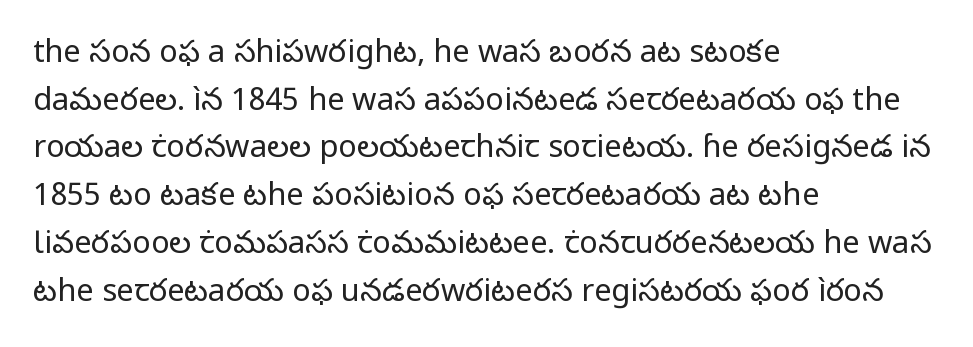
Here the designer chose a conventional face with non-uniform glyph widths. Stroke thickness stays within the range of a standard reading face or lighter. The block of text has a typical density, with ordinary space between rows. You can tell from the bare stems that sans-serif type was used. All the whitespace from short lines collects on the right. In terms of posture, this sample is upright.
